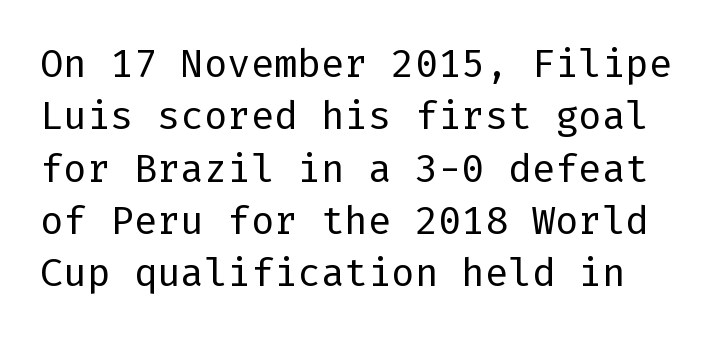
The image shows 39 px regular-weight sans-serif type, upright; set normal line spacing (1.34x), normal letter spacing, not underlined; low stroke contrast and a medium x-height.
